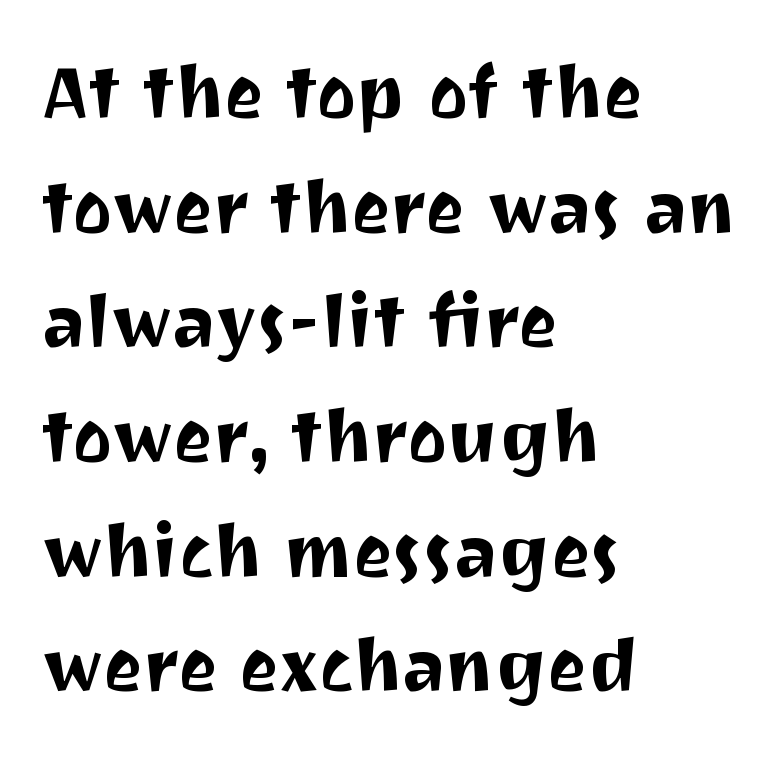
Plain, unruled lines of type. What kind of face is this? One without serifs — a sans. Is there much room between lines? A standard amount, neither cramped nor airy. These lines are rendered in a variable-pitch font. Posture: upright roman.
